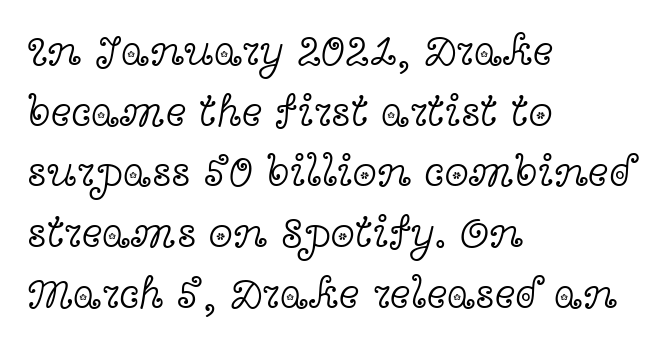
Q: Is the text bold? A: No.
Q: Is the text italic (slanted)? A: Yes.
Q: Is the typeface a serif or a sans-serif typeface? A: Serif.
Q: Is the text underlined? A: No.
Q: How is the paragraph aligned? A: Left-aligned.
Q: Is the spacing between letters normal or unusually wide? A: Normal.
Q: Is the spacing between lines tight, normal or loose? A: Normal.
Q: Width (condensed, normal, or wide)? A: Wide.
Q: x-height? A: Medium.
Q: Monospaced? A: No.
